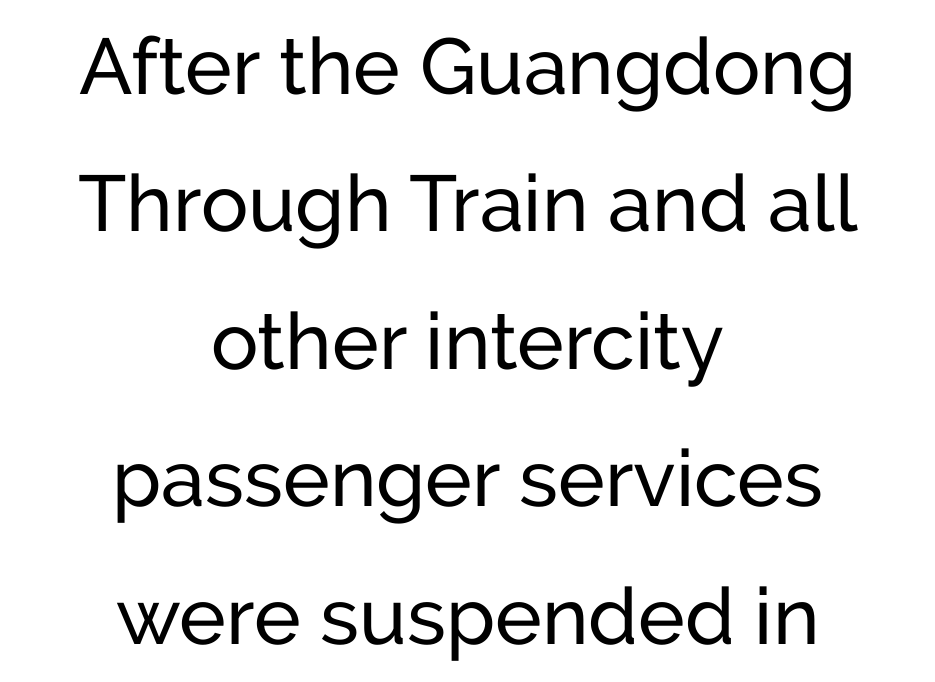
{"serif": "no", "italic": "no", "width": "normal", "stroke_contrast": "low", "x_height": "medium", "monospaced": "no", "underline": "no", "align": "center", "line_spacing_ratio": 1.74, "letter_spacing": "normal", "letter_spacing_em": 0.0, "glyph_px": 79}
